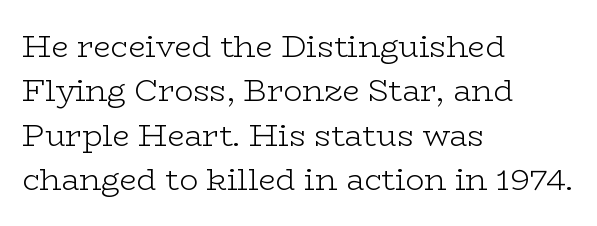
The image shows 31 px light, wide serif type, upright; set left-aligned, normal line spacing (1.43x), normal letter spacing, not underlined; low stroke contrast and a medium x-height.
